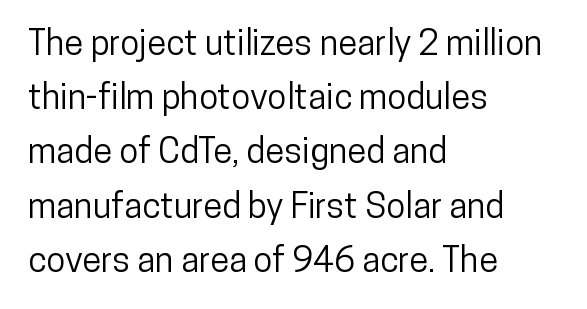
Q: Is the text italic (slanted)? A: No, it is upright.
Q: Is the typeface a serif or a sans-serif typeface? A: Sans-serif.
Q: Is the text underlined? A: No.
Q: How is the paragraph aligned? A: Left-aligned.
Q: Is the spacing between letters normal or unusually wide? A: Normal.
Q: Is the spacing between lines tight, normal or loose? A: Normal.
Q: Width (condensed, normal, or wide)? A: Condensed.
Q: Stroke contrast? A: Low.
Q: x-height? A: Medium.
Q: Monospaced? A: No.
